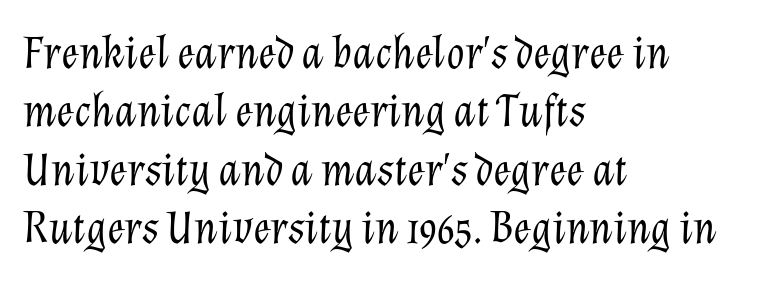
Bare-footed words on every line. This sample is left-justified, so line endings fall wherever the words run out. If you drew a line through each stem, it would be angled. Students, note that the glyphs here touch the page at normal intervals.
